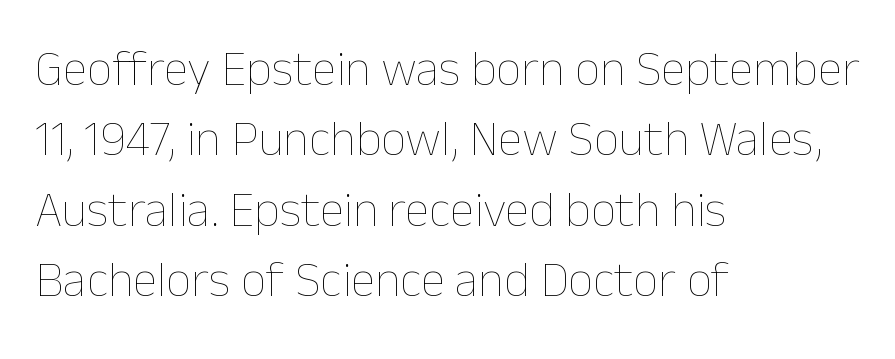
The passage shown is typed in a proportional face where columns would drift. Posture: straight, roman, zero tilt. Students, note that the glyphs here touch the page at normal intervals. The space between consecutive lines is moderate. In CSS terms this would be text-align: left.
